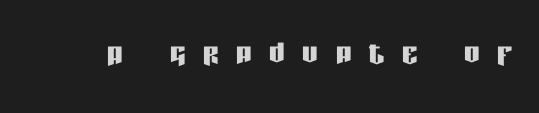
The image shows 39 px condensed sans-serif type, upright; set unusually wide letter spacing (+0.45 em), not underlined; low stroke contrast and a large x-height.
